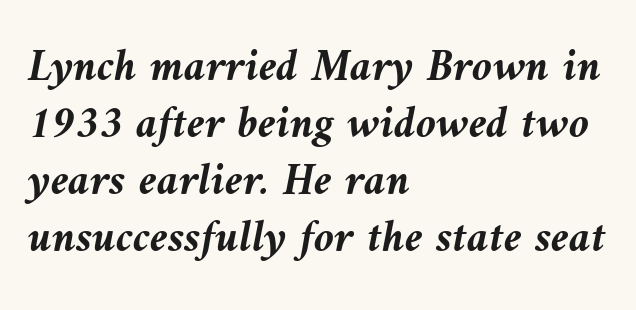
{"italic": "yes", "lean": "left", "slant_degrees": 10, "bold": "yes", "weight": "semibold", "width": "normal", "stroke_contrast": "medium", "x_height": "medium", "monospaced": "no", "underline": "no", "align": "left", "line_spacing_ratio": 1.24, "letter_spacing": "normal", "letter_spacing_em": 0.0, "glyph_px": 46}
